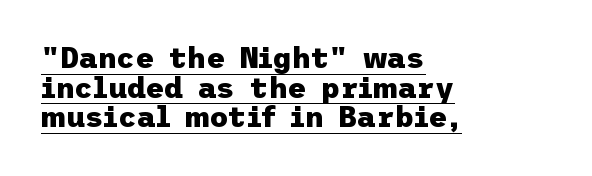
The image shows 29 px heavy sans-serif type, upright; set left-aligned, tight line spacing (1.02x), normal letter spacing, underlined; low stroke contrast and a medium x-height.
